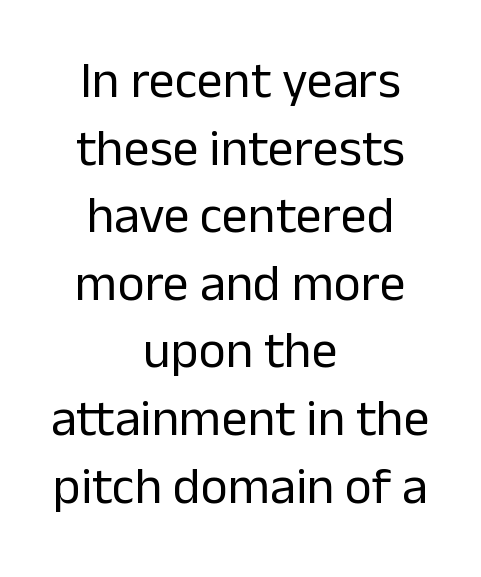
{"serif": "no", "italic": "no", "bold": "no", "weight": "regular", "width": "normal", "stroke_contrast": "low", "x_height": "medium", "monospaced": "no", "underline": "no", "align": "center", "line_spacing": "normal", "line_spacing_ratio": 1.3, "letter_spacing": "normal", "letter_spacing_em": 0.0, "glyph_px": 52}
